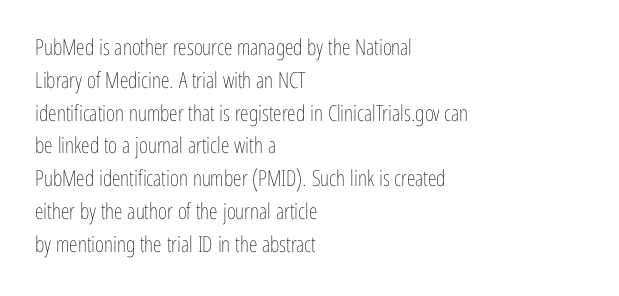
Descender tails drop into unmarked territory. Vertically, the passage feels balanced, rows spaced as you'd expect. The typesetter chose a ragged-right arrangement here. The typography opts for an upright posture over an oblique one. The rendering keeps characters at their native spacing. Stroke mass is kept to a normal reading level or below.
